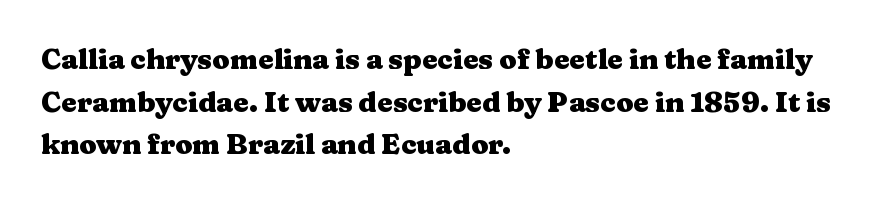
{"serif": "yes", "italic": "no", "bold": "yes", "weight": "heavy", "width": "wide", "stroke_contrast": "medium", "x_height": "medium", "monospaced": "no", "underline": "no", "align": "left", "line_spacing": "normal", "line_spacing_ratio": 1.52, "letter_spacing": "normal", "letter_spacing_em": 0.0, "glyph_px": 28}
